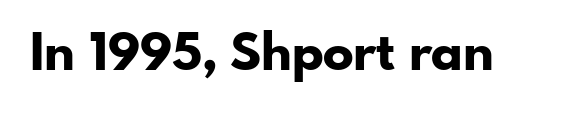
There is no visible air inserted between adjacent glyphs. Summary of weight: heavy, a full bold. The passage shown is not underscored anywhere. Look at the bottom of the vertical strokes: they stop flat, with no serifs. In terms of posture, this sample is upright.
